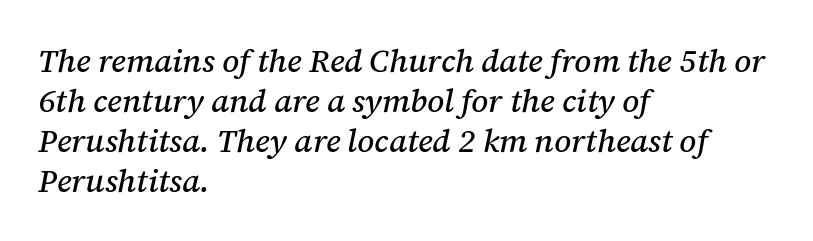
Unlike a clean sans, this face finishes its strokes with serifs. Does the lettering tilt? It does — this is italic. These lines are rendered in a variable-pitch font. The line texture is even and compact thanks to regular tracking. A clean baseline with only descenders dipping below it. Interline gaps are of average width in this sample.
